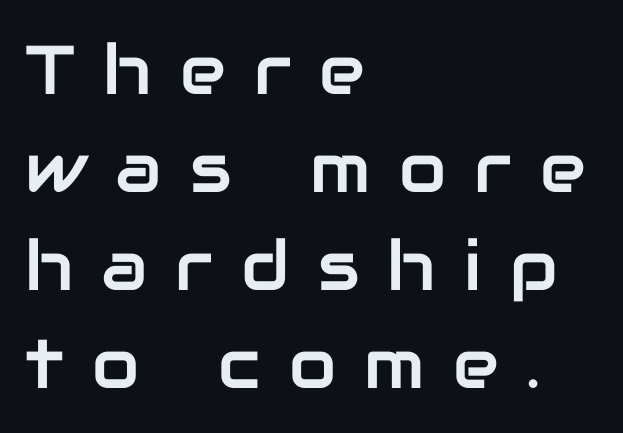
The rag falls on the right side of this text block. It's the straight-up-and-down kind of type. The space directly below the letters is spotless. The rendering shows plain stroke endings on the letterforms — a sans-serif design.
